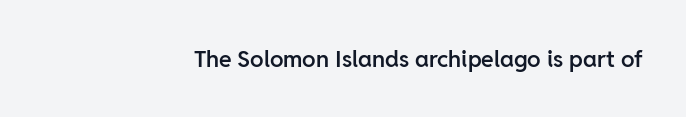
The image shows 23 px text type, upright; set right-aligned, normal letter spacing, not underlined.
